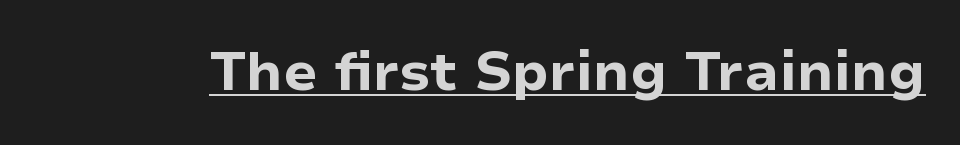
Q: Is the text bold? A: Yes.
Q: Is the text italic (slanted)? A: No, it is upright.
Q: Is the typeface a serif or a sans-serif typeface? A: Sans-serif.
Q: Is the text underlined? A: Yes.
Q: Is the spacing between letters normal or unusually wide? A: Normal.
Q: Width (condensed, normal, or wide)? A: Normal.
Q: Stroke contrast? A: Low.
Q: x-height? A: Medium.
Q: Monospaced? A: No.
